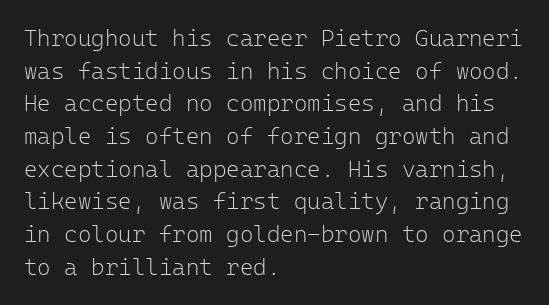
The image shows 23 px text type, upright; set left-aligned, normal line spacing (1.42x), normal letter spacing, not underlined.
